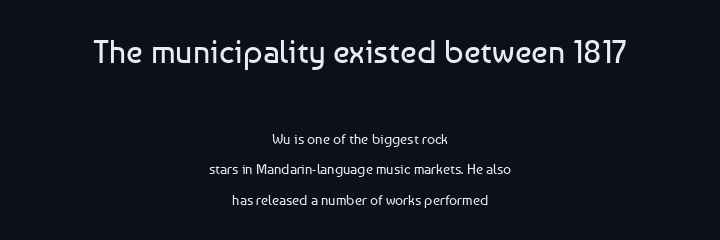
The face used here appears at its bigger size in the upper chunk. The face used here is proportionally spaced, like ordinary book or web type. This rendering features lettering with no underline. Typographically, this falls in the sans-serif category. The rendering keeps characters at their native spacing. Every stem runs plumb, perpendicular to the baseline.
